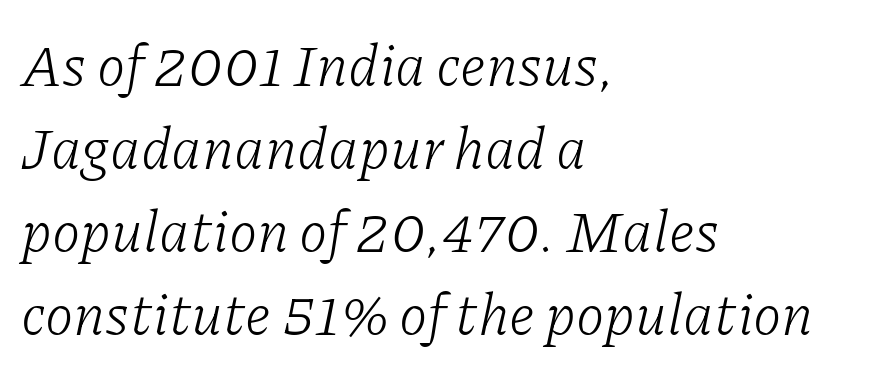
Q: Is the text bold? A: No.
Q: Is the text italic (slanted)? A: Yes, it leans right by about 11 degrees.
Q: Is the typeface a serif or a sans-serif typeface? A: Serif.
Q: Is the text underlined? A: No.
Q: How is the paragraph aligned? A: Left-aligned.
Q: Is the spacing between letters normal or unusually wide? A: Normal.
Q: Is the spacing between lines tight, normal or loose? A: Normal.
Q: Width (condensed, normal, or wide)? A: Normal.
Q: Stroke contrast? A: Low.
Q: x-height? A: Medium.
Q: Monospaced? A: No.
